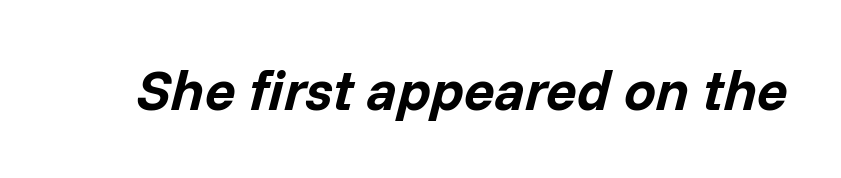
The image shows 57 px bold type, italic (leaning right); set normal letter spacing, not underlined; low stroke contrast and a medium x-height.
